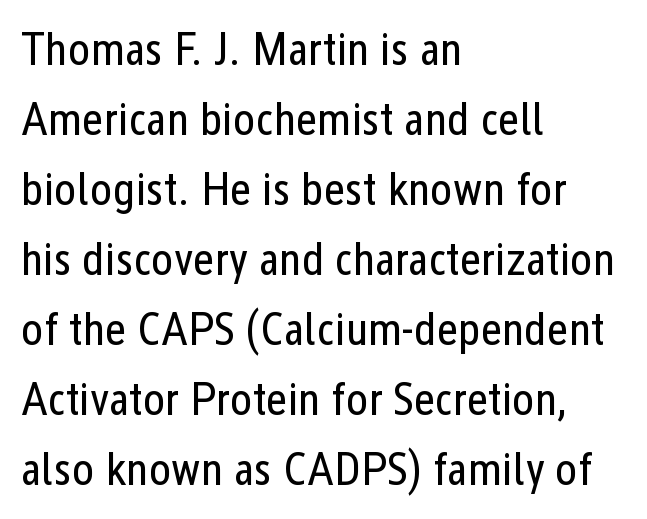
Q: Is the text bold? A: No.
Q: Is the text italic (slanted)? A: No, it is upright.
Q: Is the typeface a serif or a sans-serif typeface? A: Sans-serif.
Q: Is the text underlined? A: No.
Q: How is the paragraph aligned? A: Left-aligned.
Q: Is the spacing between letters normal or unusually wide? A: Normal.
Q: Is the spacing between lines tight, normal or loose? A: Normal.
Q: Width (condensed, normal, or wide)? A: Condensed.
Q: Stroke contrast? A: Low.
Q: x-height? A: Medium.
Q: Monospaced? A: No.
